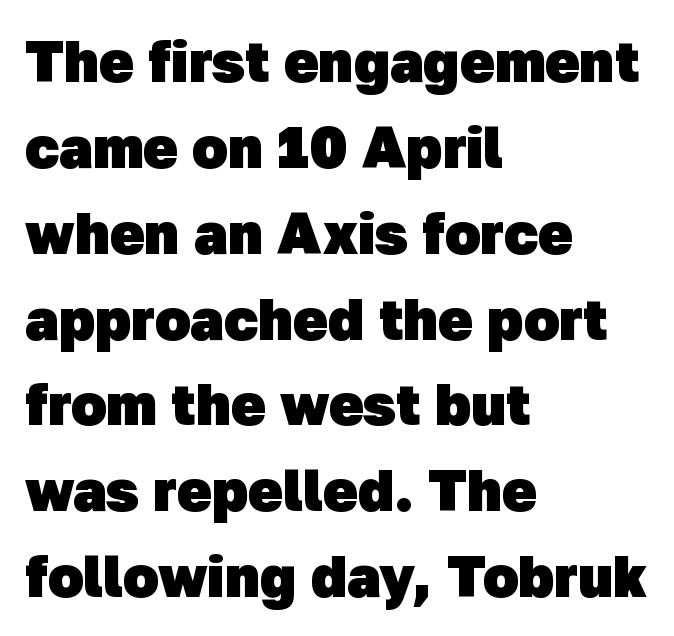
The image shows 58 px heavy sans-serif type; set left-aligned, normal line spacing (1.48x), normal letter spacing, not underlined; low stroke contrast and a medium x-height.
